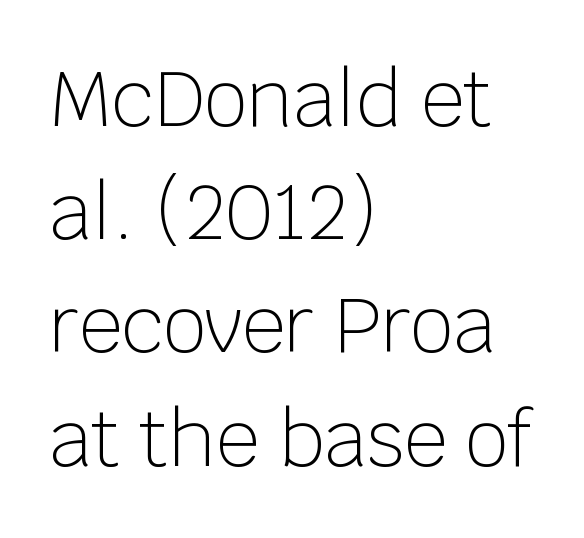
Horizontal alignment here is leftward, the default for most running prose. How would I describe the line gaps? Plain and ordinary. Observe the ordinary spacing: letters are neighbours, not strangers. Underlining? Definitely not there. These lines are composed in type without serifs. The face used here is proportionally spaced, like ordinary book or web type.
